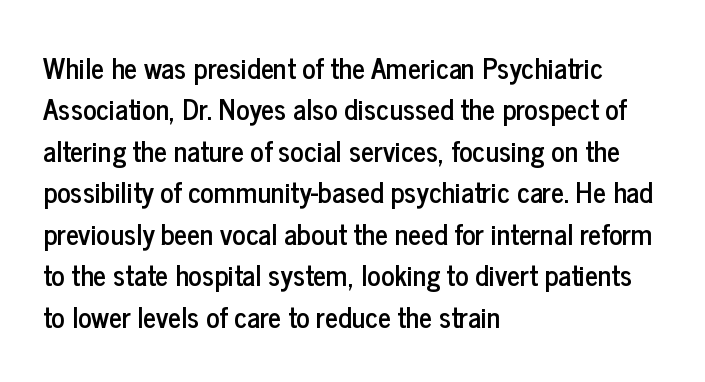
The image shows 28 px condensed sans-serif type, upright; set left-aligned, normal line spacing (1.48x), normal letter spacing, not underlined; low stroke contrast and a medium x-height.
